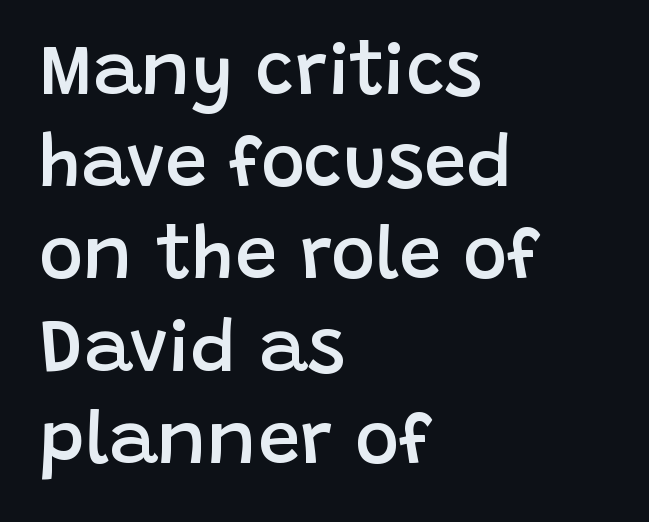
Q: Is the text bold? A: Semi-bold.
Q: Is the text italic (slanted)? A: No, it is upright.
Q: Is the typeface a serif or a sans-serif typeface? A: Sans-serif.
Q: Is the text underlined? A: No.
Q: How is the paragraph aligned? A: Left-aligned.
Q: Is the spacing between letters normal or unusually wide? A: Normal.
Q: Width (condensed, normal, or wide)? A: Normal.
Q: Stroke contrast? A: Low.
Q: x-height? A: Large.
Q: Monospaced? A: No.
